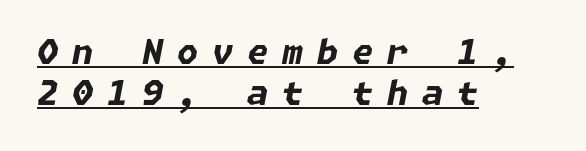
What stands out about the letter spacing? Its width — letters are far apart. Each glyph is drawn with heavy, bold strokes. The lines in this sample share a left origin and differ only in where they stop. The sample's only ornament is a line tracing under the words. Yep, that's italic — everything's leaning.
